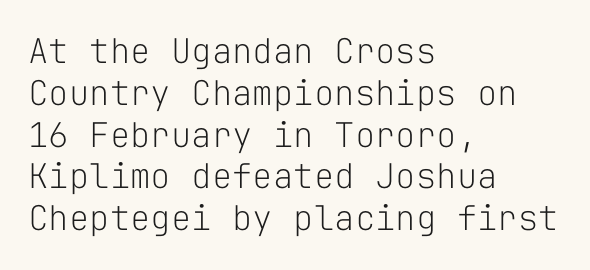
The image shows 34 px light sans-serif type, upright, monospaced; set left-aligned, line spacing 1.23x, normal letter spacing, not underlined; low stroke contrast and a medium x-height.
